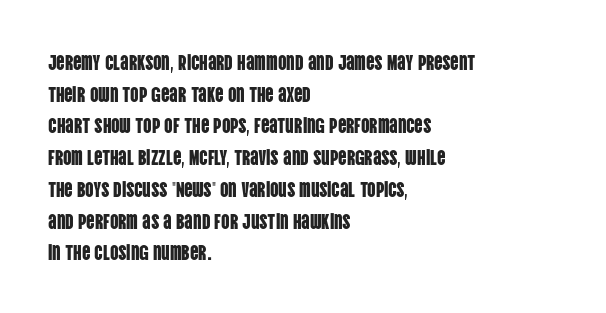
{"italic": "no", "underline": "no", "align": "left", "line_spacing": "normal", "line_spacing_ratio": 1.51, "letter_spacing": "normal", "letter_spacing_em": 0.0, "glyph_px": 21}
